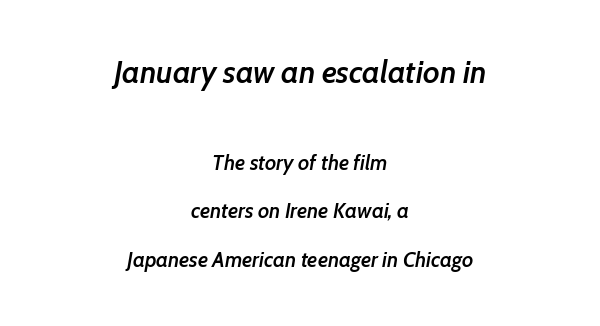
The string is rendered with underlining switched off. Compared with typical body copy, the letter spacing here is the same. Emphasis-style slanted type is in use. Horizontally, the lines are justified to the midpoint only. The typesetting leans somewhat heavy: a semibold.
